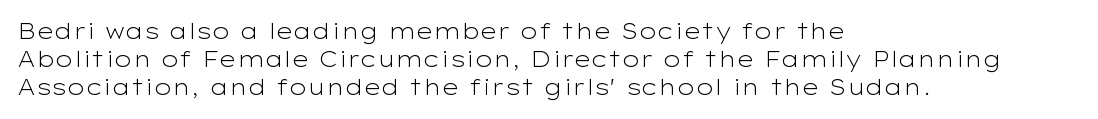
{"italic": "no", "bold": "no", "underline": "no", "align": "left", "line_spacing": "normal", "line_spacing_ratio": 1.28, "letter_spacing": "normal", "letter_spacing_em": 0.0, "glyph_px": 22}
